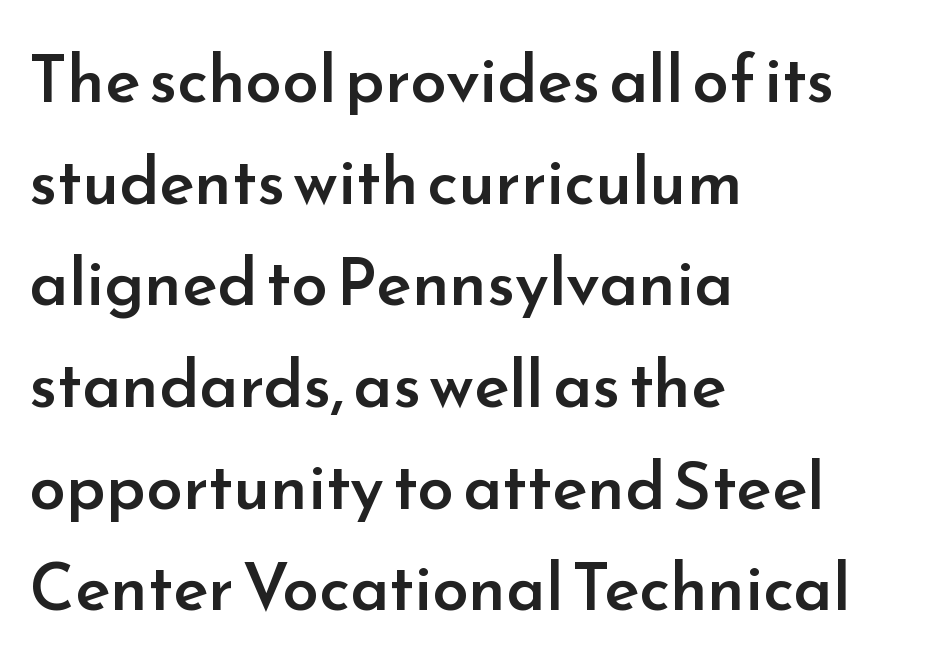
Q: Is the text bold? A: Semi-bold.
Q: Is the text italic (slanted)? A: No, it is upright.
Q: Is the typeface a serif or a sans-serif typeface? A: Sans-serif.
Q: Is the text underlined? A: No.
Q: How is the paragraph aligned? A: Left-aligned.
Q: Is the spacing between letters normal or unusually wide? A: Normal.
Q: Is the spacing between lines tight, normal or loose? A: Normal.
Q: Width (condensed, normal, or wide)? A: Normal.
Q: Stroke contrast? A: Low.
Q: x-height? A: Small.
Q: Monospaced? A: No.
